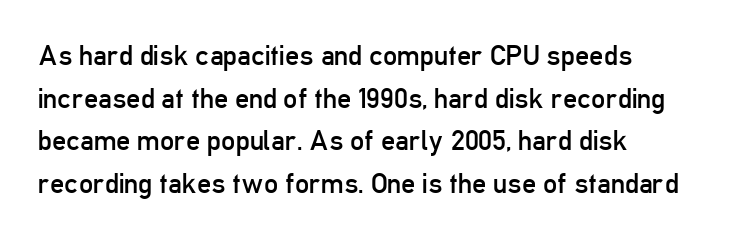
The designer left line spacing at the default. This sample has the flowing, uneven cadence of proportional lettering. When letters stand straight like this, we call the style roman or upright. The weight would be labelled regular, book, light, or lighter still. Compared with a centered layout, this one pins lines to the left instead.
